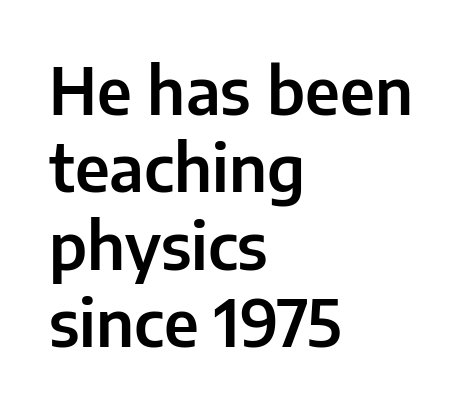
Q: Is the text italic (slanted)? A: No, it is upright.
Q: Is the typeface a serif or a sans-serif typeface? A: Sans-serif.
Q: Is the text underlined? A: No.
Q: How is the paragraph aligned? A: Left-aligned.
Q: Is the spacing between letters normal or unusually wide? A: Normal.
Q: Width (condensed, normal, or wide)? A: Normal.
Q: Stroke contrast? A: Low.
Q: x-height? A: Medium.
Q: Monospaced? A: No.
